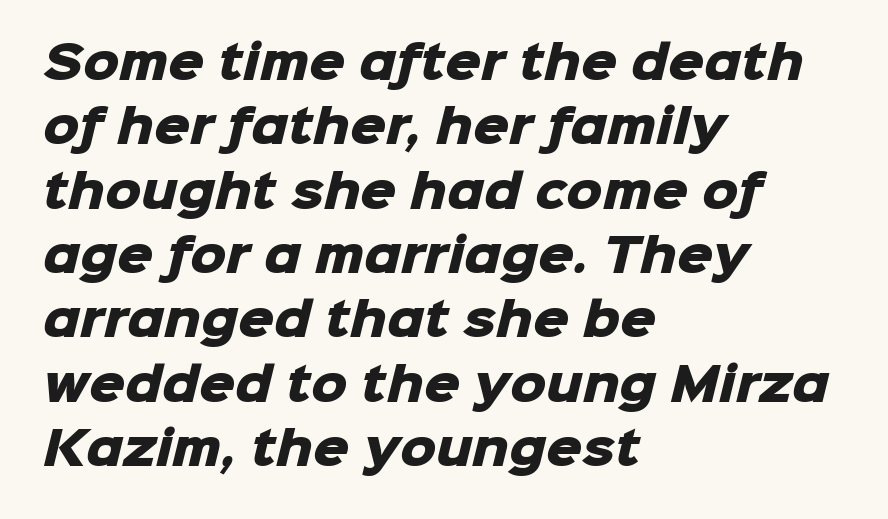
Between one letter and the next there's only the usual sliver of space. A dark, heavy texture on the line: the type is bold. Honestly, the row spacing looks completely unremarkable. The face used here is proportionally spaced, like ordinary book or web type. The font family rendered here belongs to the sans-serif group.
